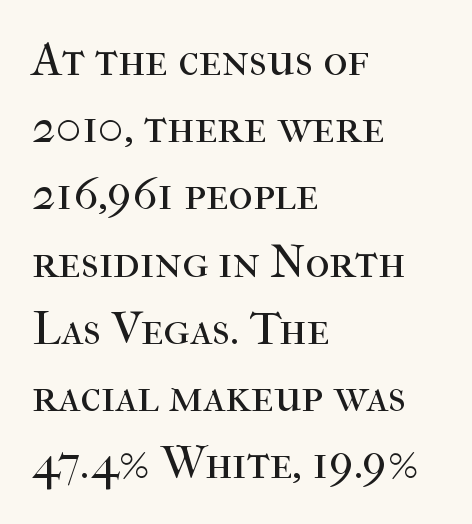
The image shows 47 px regular-weight serif type, upright; set left-aligned, normal line spacing (1.43x), normal letter spacing, not underlined; high stroke contrast and a medium x-height.
